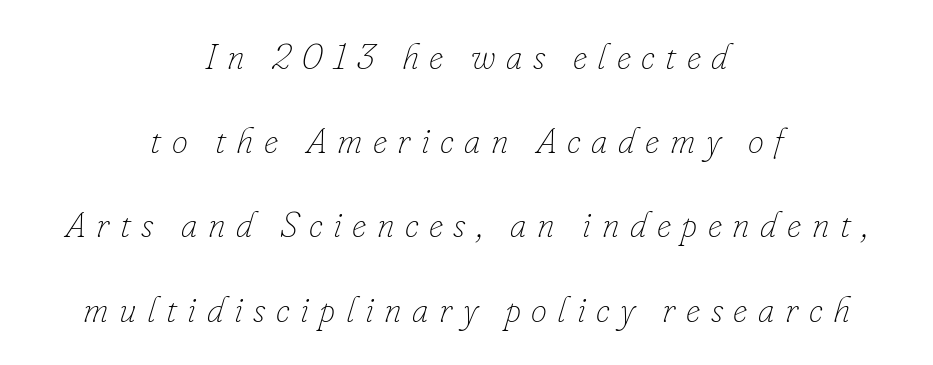
{"italic": "yes", "lean": "right", "slant_degrees": 16, "bold": "no", "weight": "thin", "width": "normal", "stroke_contrast": "low", "x_height": "small", "monospaced": "no", "underline": "no", "align": "center", "line_spacing": "loose", "line_spacing_ratio": 2.34, "letter_spacing": "wide", "letter_spacing_em": 0.29, "glyph_px": 36}
